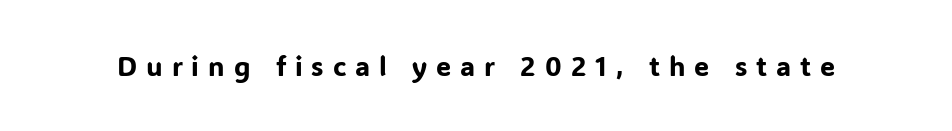
{"italic": "no", "underline": "no", "letter_spacing": "wide", "letter_spacing_em": 0.33, "glyph_px": 27}
